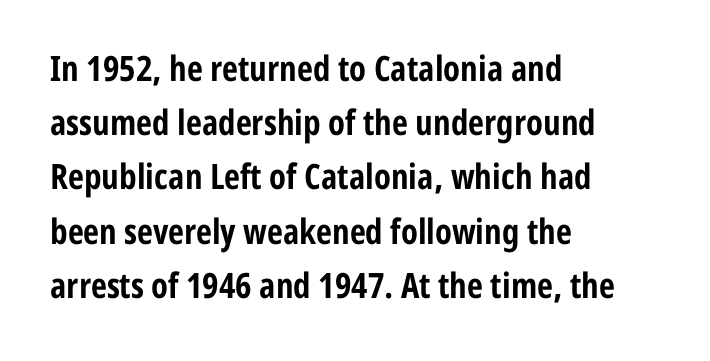
The image shows 35 px bold, condensed sans-serif type, upright; set left-aligned, normal line spacing (1.55x), normal letter spacing, not underlined; low stroke contrast and a medium x-height.
